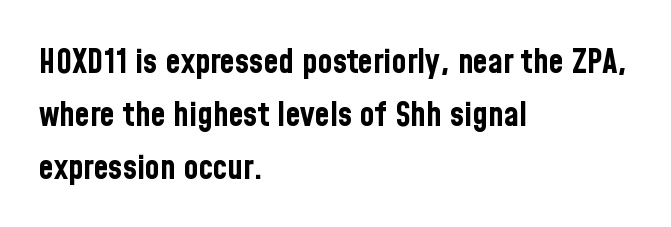
The image shows 34 px bold, condensed sans-serif type, upright; set left-aligned, normal line spacing (1.56x), normal letter spacing, not underlined; low stroke contrast and a medium x-height.
